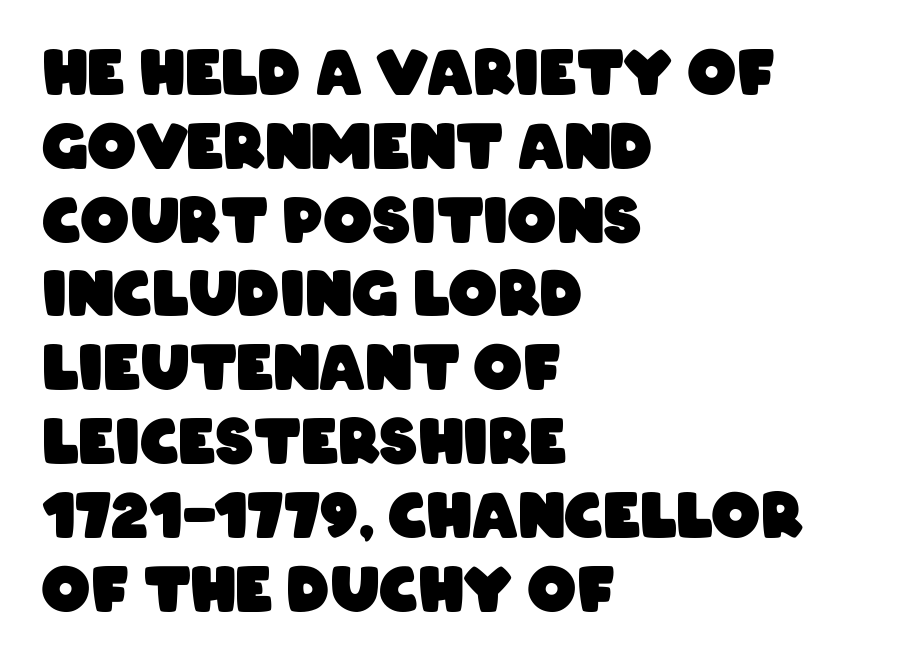
{"serif": "no", "bold": "yes", "weight": "heavy", "width": "condensed", "stroke_contrast": "low", "x_height": "large", "monospaced": "no", "underline": "no", "align": "left", "line_spacing_ratio": 1.21, "letter_spacing": "normal", "letter_spacing_em": 0.0, "glyph_px": 61}
